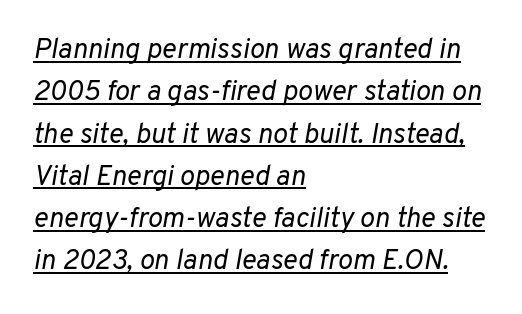
This sample uses an oblique cut, with every glyph tilted off the vertical. Caption: face not bold, strokes unweighted. The passage is arranged the way most books set body copy — flush left. Compared with typical body copy, the letter spacing here is the same.
